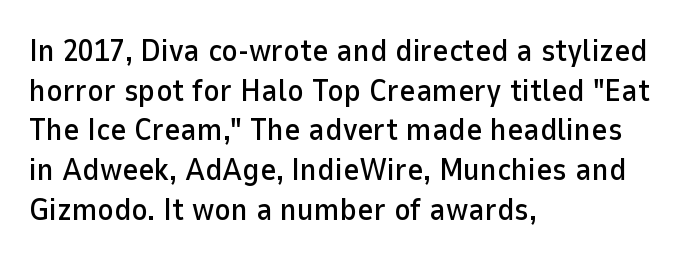
Q: Is the text italic (slanted)? A: No, it is upright.
Q: Is the typeface a serif or a sans-serif typeface? A: Sans-serif.
Q: Is the text underlined? A: No.
Q: How is the paragraph aligned? A: Left-aligned.
Q: Is the spacing between letters normal or unusually wide? A: Normal.
Q: Is the spacing between lines tight, normal or loose? A: Normal.
Q: Width (condensed, normal, or wide)? A: Normal.
Q: Stroke contrast? A: Low.
Q: x-height? A: Medium.
Q: Monospaced? A: No.
